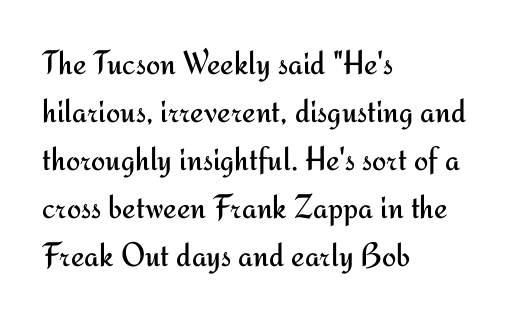
If you measured baseline to baseline, you'd find a middling distance. Check the space under the baseline: it is left empty. Line starts are locked; line ends wander. Each letter keeps its own natural width here, so spacing adapts to shape. The passage shown has conventional tracking throughout. No extra ink here — the face is not bold.
